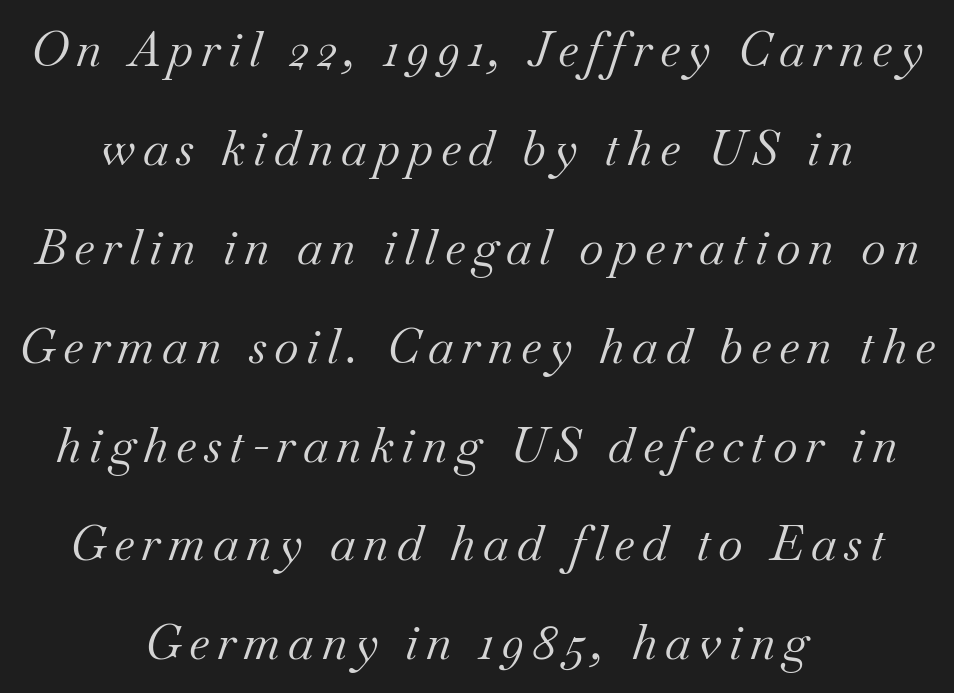
Q: Is the text bold? A: No.
Q: Is the text italic (slanted)? A: Yes, it leans right by about 18 degrees.
Q: Is the typeface a serif or a sans-serif typeface? A: Serif.
Q: Is the text underlined? A: No.
Q: How is the paragraph aligned? A: Centered.
Q: Is the spacing between lines tight, normal or loose? A: Loose.
Q: Width (condensed, normal, or wide)? A: Normal.
Q: Stroke contrast? A: Medium.
Q: x-height? A: Small.
Q: Monospaced? A: No.
